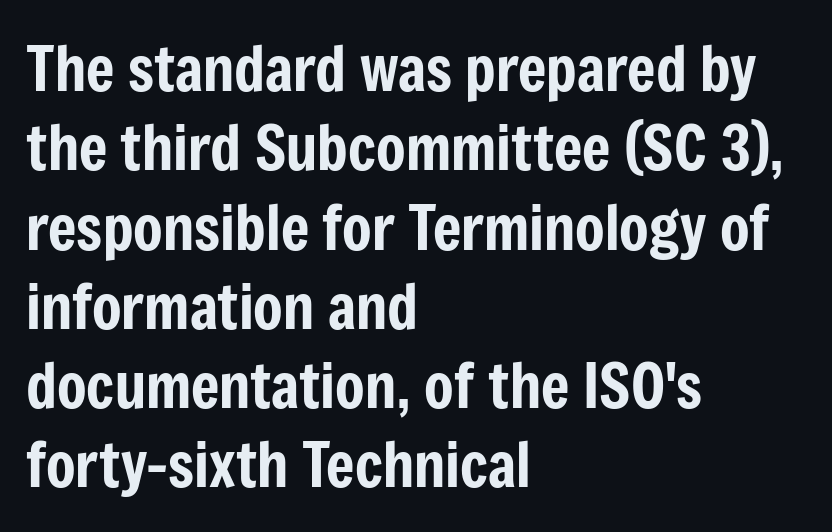
The image shows 61 px condensed sans-serif type, upright; set left-aligned, normal line spacing (1.3x), normal letter spacing, not underlined; low stroke contrast and a medium x-height.
